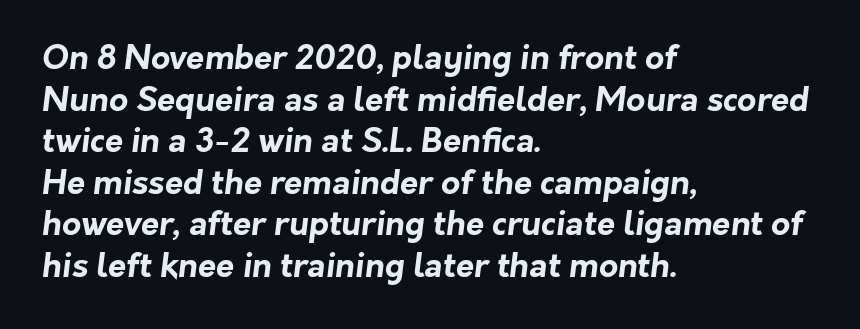
The image shows 33 px bold sans-serif type; set left-aligned, normal line spacing (1.26x), normal letter spacing, not underlined; low stroke contrast and a medium x-height.
